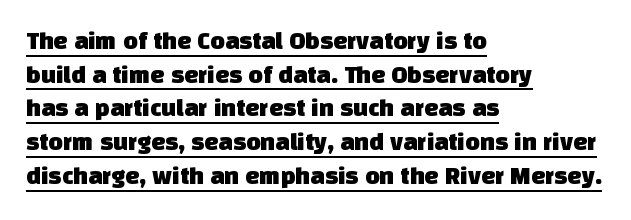
The image shows 25 px text type; set left-aligned, normal line spacing (1.35x), normal letter spacing, underlined.
